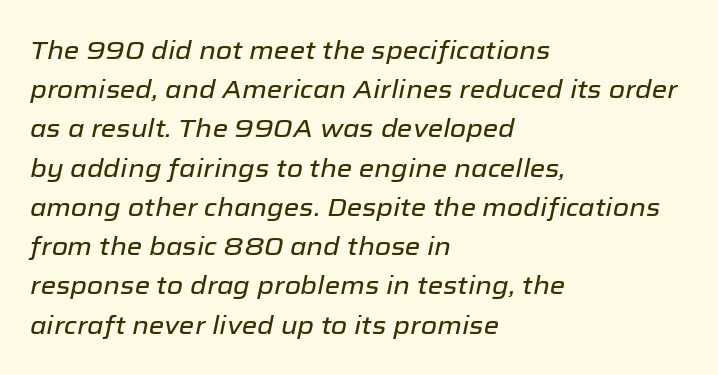
Each line starts at the same left margin while the right side varies. Letters rest on an invisible, unmarked baseline. Rows of type keep a routine distance in the vertical direction. This is oblique type, the kind used for emphasis or titles. No extra tracking has been applied to these lines.
